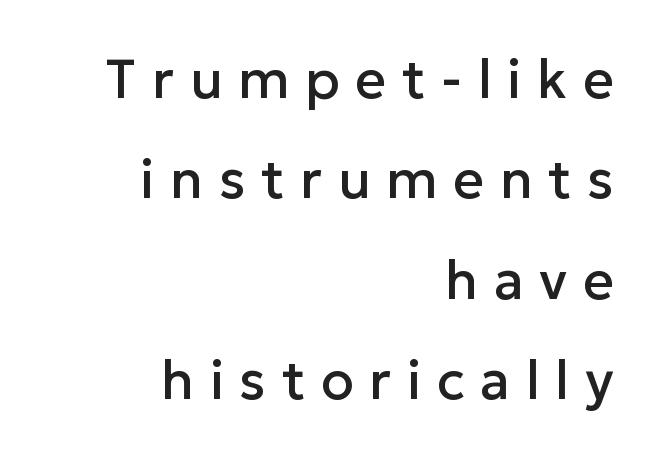
Nothing sits at the stroke ends, so this counts as sans-serif. There is plenty of visible air inserted between adjacent glyphs. Do the characters align in a grid? No, the font is proportional. Descenders are the only things crossing below the line.
